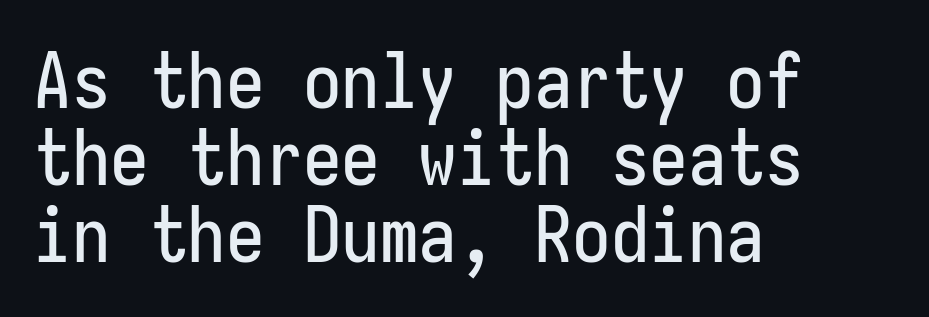
The image shows 77 px condensed sans-serif type, upright, monospaced; set left-aligned, tight line spacing (1.0x), normal letter spacing, not underlined; low stroke contrast and a medium x-height.
